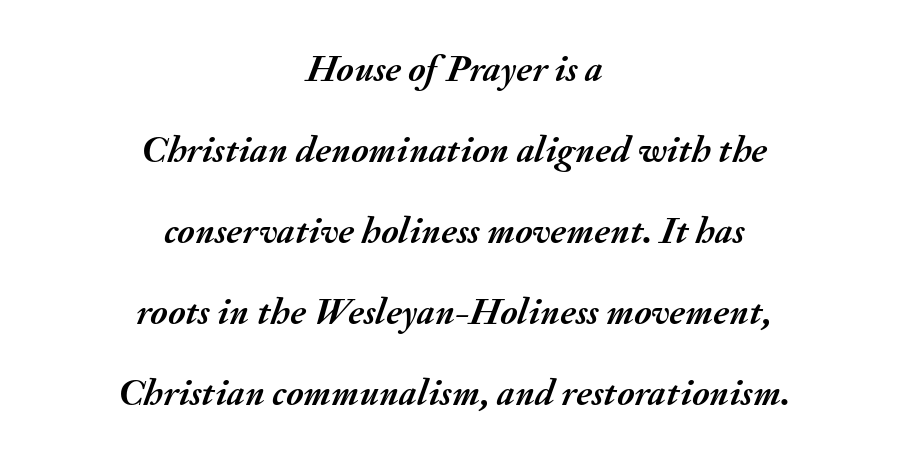
The image shows 38 px semibold type, italic (leaning right); set centered, loose line spacing (2.13x), normal letter spacing, not underlined; medium stroke contrast and a small x-height.
